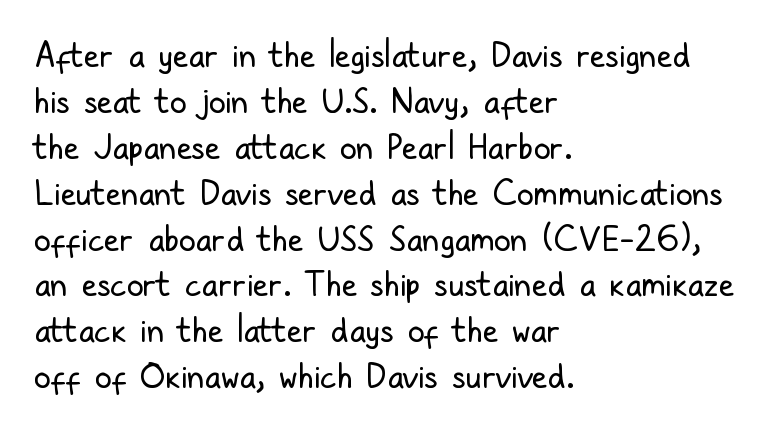
Note: no serifs on the glyphs. Think of a printed novel: that variable character pitch is what you see here. The letters stand straight up with perfectly vertical stems. The line-height multiplier appears to be the usual default. Which margin do the lines hug? The left one — the right edge is uneven. Observe the ordinary spacing: letters are neighbours, not strangers.
